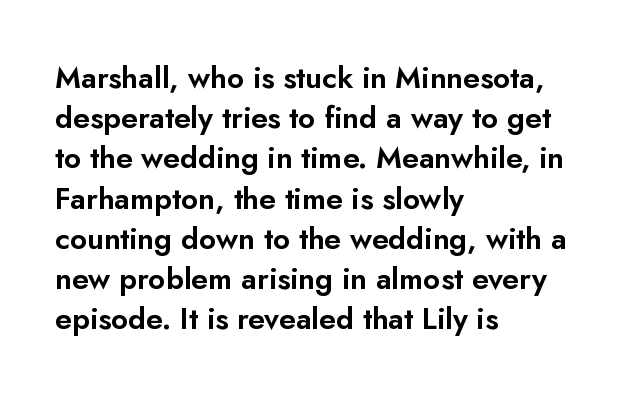
Q: Is the text italic (slanted)? A: No, it is upright.
Q: Is the typeface a serif or a sans-serif typeface? A: Sans-serif.
Q: Is the text underlined? A: No.
Q: How is the paragraph aligned? A: Left-aligned.
Q: Is the spacing between letters normal or unusually wide? A: Normal.
Q: Is the spacing between lines tight, normal or loose? A: Normal.
Q: Width (condensed, normal, or wide)? A: Normal.
Q: Stroke contrast? A: Low.
Q: x-height? A: Small.
Q: Monospaced? A: No.
